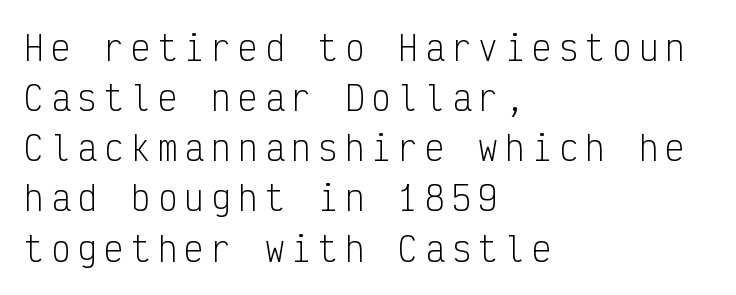
Nothing sits at the stroke ends, so this counts as sans-serif. Honestly, the letter spacing is so wide it's the main thing you notice. Rows of type keep a routine distance in the vertical direction. Think of a typewriter: that constant character pitch is what you see here.
